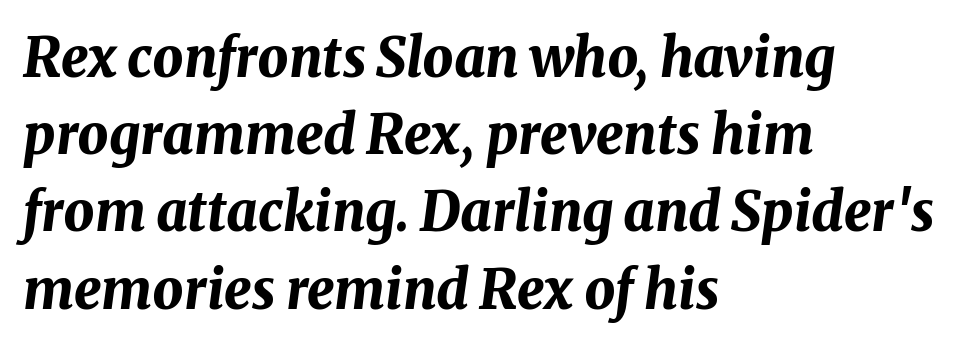
The image shows 54 px bold type, italic (leaning right); set left-aligned, normal line spacing (1.43x), normal letter spacing, not underlined; medium stroke contrast and a medium x-height.
